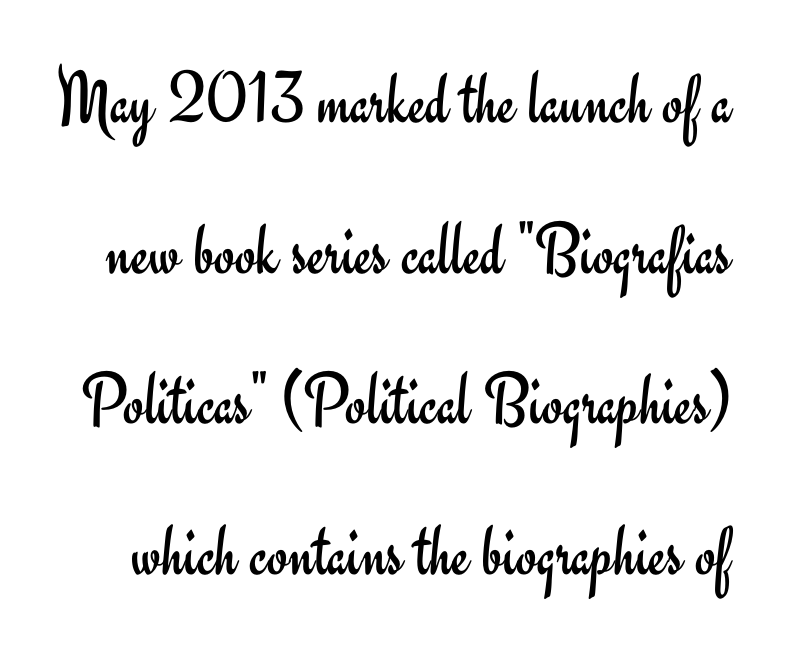
{"serif": "no", "bold": "no", "weight": "regular", "width": "normal", "stroke_contrast": "low", "x_height": "small", "monospaced": "no", "underline": "no", "line_spacing": "loose", "line_spacing_ratio": 2.01, "letter_spacing": "normal", "letter_spacing_em": 0.0, "glyph_px": 75}
